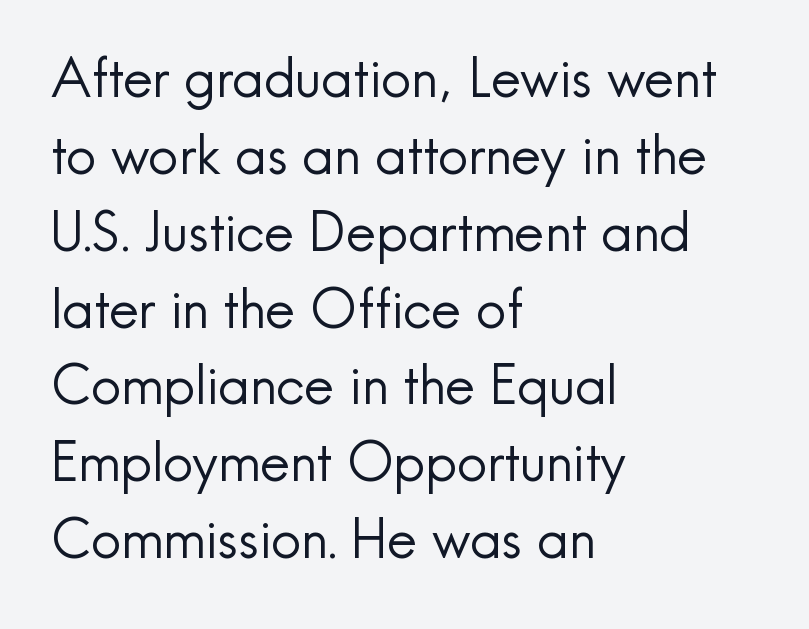
What kind of face is this? One without serifs — a sans. This sample is left-justified, so line endings fall wherever the words run out. Style check: upright. One glance says typical: line gaps are just what's usual.
